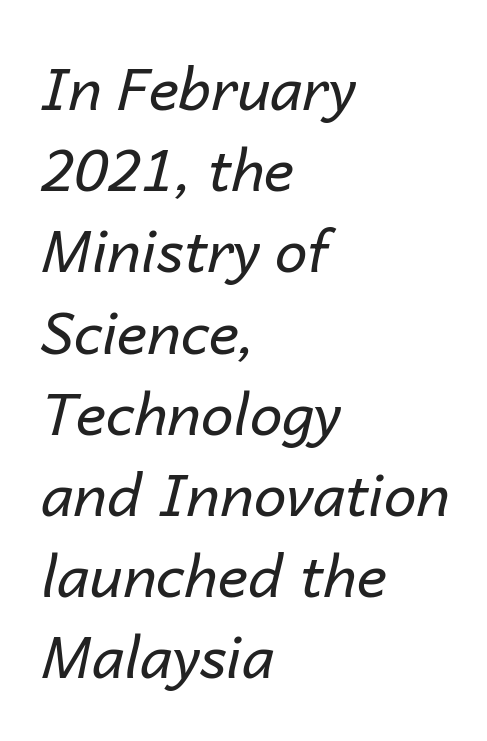
The image shows 58 px regular-weight type, italic (leaning right); set left-aligned, normal line spacing (1.4x), normal letter spacing, not underlined; low stroke contrast and a medium x-height.
